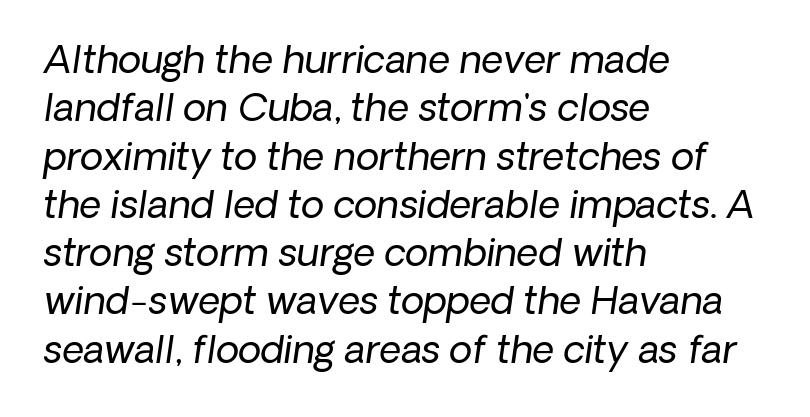
The image shows 38 px regular-weight type, italic (leaning right); set left-aligned, normal line spacing (1.27x), normal letter spacing, not underlined; low stroke contrast and a medium x-height.
